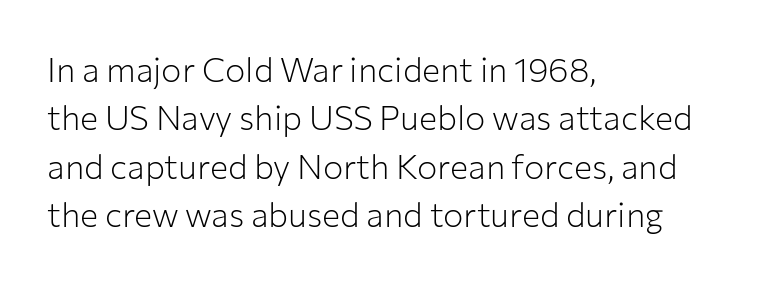
The letters advance in unequal steps, a hallmark of proportional type. Nope, no serifs anywhere on these letters. The letters sit at their default tracking, neither squeezed nor spread. Visually the block forms a straight wall on the left and a jagged coastline on the right. No italicization has been applied; the sample stays upright.
